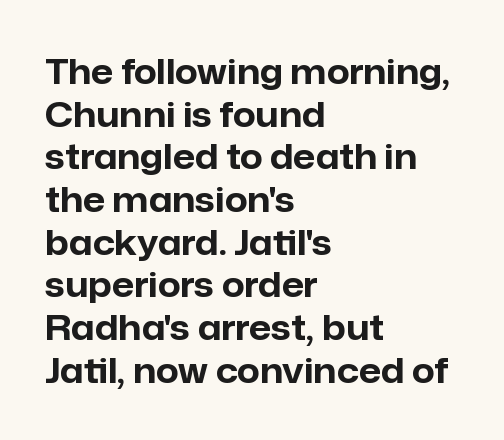
The type family on display is of the sans-serif kind. Every letter is thick-stroked: bold, no question. The setting favours the left margin, as ordinary paragraphs usually do. A clean baseline with only descenders dipping below it.
